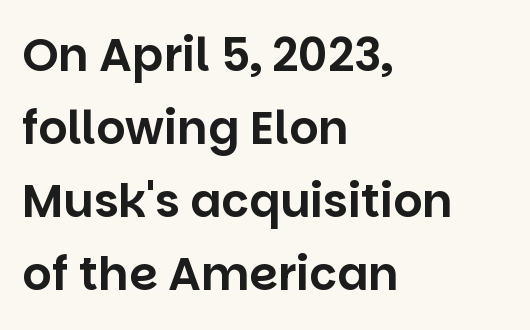
The image shows 46 px sans-serif type, upright; set left-aligned, normal line spacing (1.59x), normal letter spacing, not underlined; low stroke contrast and a large x-height.
